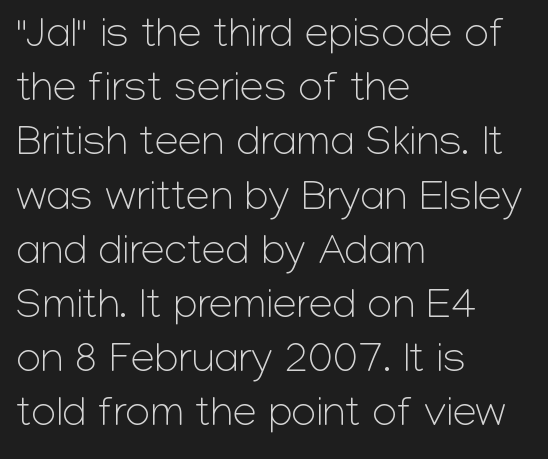
{"serif": "no", "italic": "no", "bold": "no", "weight": "light", "width": "normal", "stroke_contrast": "low", "x_height": "medium", "monospaced": "no", "underline": "no", "align": "left", "line_spacing": "normal", "line_spacing_ratio": 1.26, "letter_spacing": "normal", "letter_spacing_em": 0.0, "glyph_px": 43}
